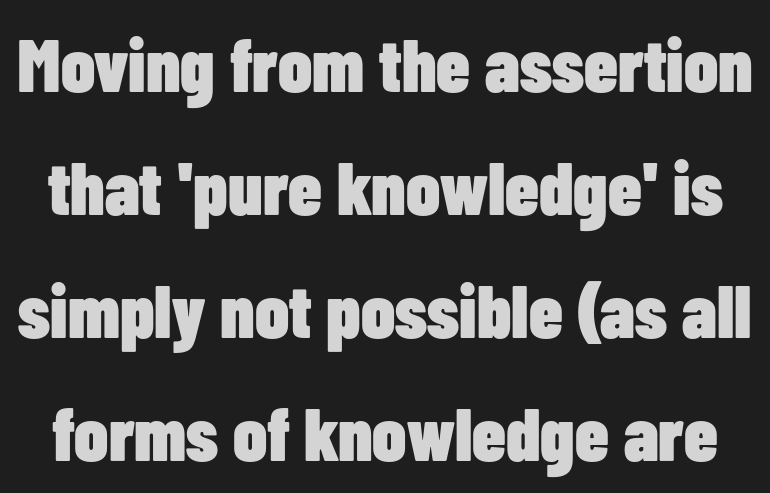
{"serif": "no", "italic": "no", "bold": "yes", "weight": "heavy", "width": "condensed", "stroke_contrast": "low", "x_height": "medium", "monospaced": "no", "underline": "no", "line_spacing": "normal", "line_spacing_ratio": 1.64, "letter_spacing": "normal", "letter_spacing_em": 0.0, "glyph_px": 75}
